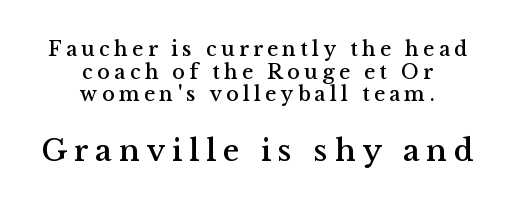
Q: Is the text italic (slanted)? A: No, it is upright.
Q: Is the typeface a serif or a sans-serif typeface? A: Serif.
Q: Is the text underlined? A: No.
Q: How is the paragraph aligned? A: Centered.
Q: Is the spacing between letters normal or unusually wide? A: Unusually wide.
Q: Is the spacing between lines tight, normal or loose? A: Tight.
Q: Which block of text is set in a larger size, the first (top) or the second (bottom)? A: The second (bottom) one.
Q: Width (condensed, normal, or wide)? A: Normal.
Q: Stroke contrast? A: Medium.
Q: x-height? A: Medium.
Q: Monospaced? A: No.
